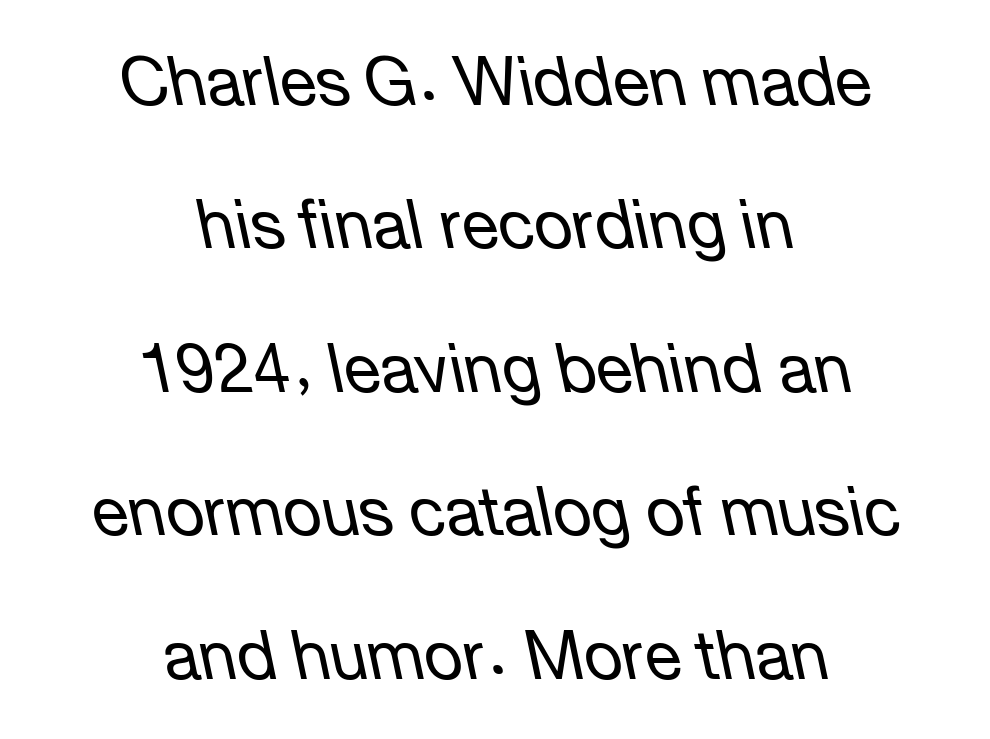
How would I describe the line gaps? Wide and relaxed. Italic: yes, the glyphs are oblique. What stands out about the letter spacing? Nothing — it is the standard amount. The face looks like a standard text weight, possibly lighter.
